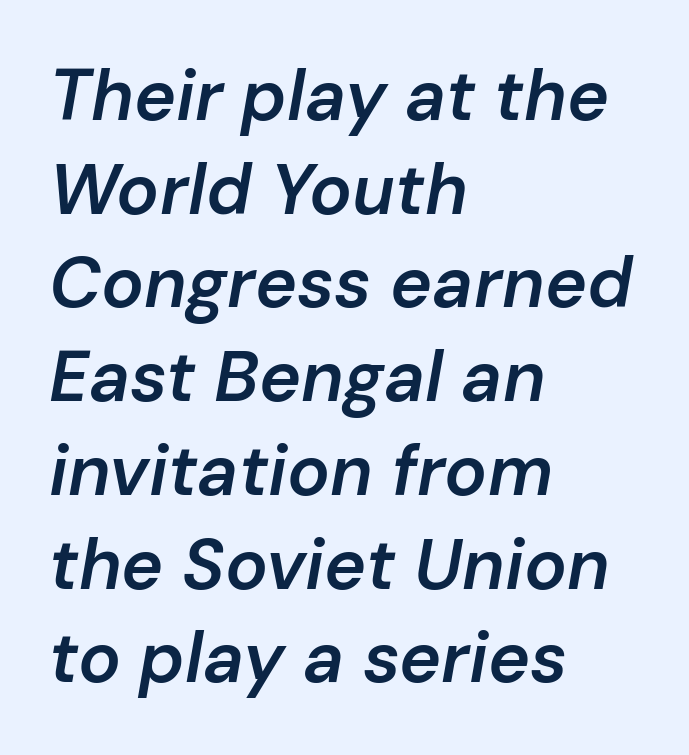
Q: Is the text bold? A: Semi-bold.
Q: Is the text italic (slanted)? A: Yes, it leans right by about 10 degrees.
Q: Is the text underlined? A: No.
Q: How is the paragraph aligned? A: Left-aligned.
Q: Is the spacing between letters normal or unusually wide? A: Normal.
Q: Is the spacing between lines tight, normal or loose? A: Normal.
Q: Width (condensed, normal, or wide)? A: Normal.
Q: Stroke contrast? A: Low.
Q: x-height? A: Medium.
Q: Monospaced? A: No.
